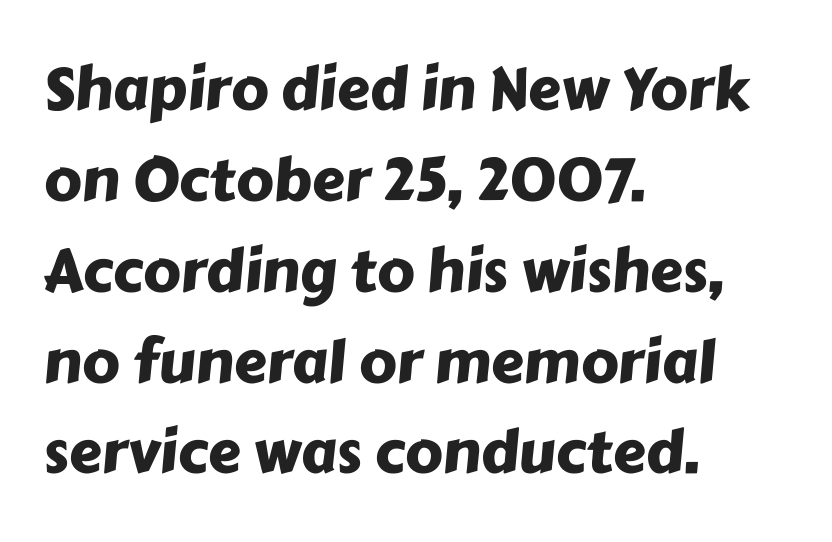
Caption: multi-line text, flush left, ragged right. Caption: standard tracking, unaltered. Note the varied advance widths — an 'i' is clearly narrower than an 'm'. These lines are composed in type without serifs. Summary of vertical rhythm: regular, with standard interline spacing. Underline: absent.
